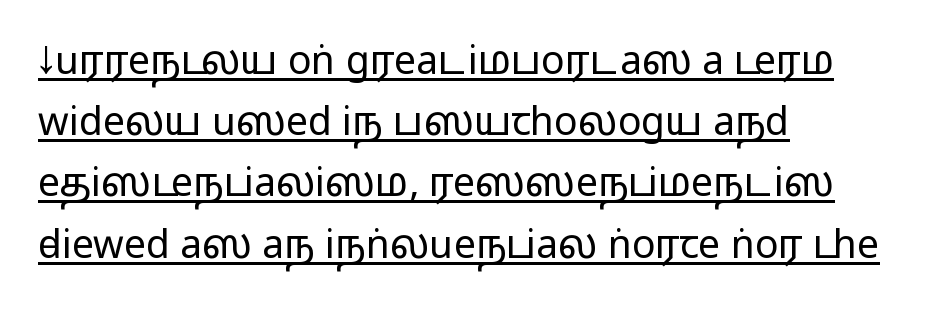
{"serif": "no", "italic": "no", "width": "wide", "stroke_contrast": "medium", "monospaced": "no", "underline": "yes", "align": "left", "line_spacing": "normal", "line_spacing_ratio": 1.57, "letter_spacing": "normal", "letter_spacing_em": 0.0, "glyph_px": 39}
